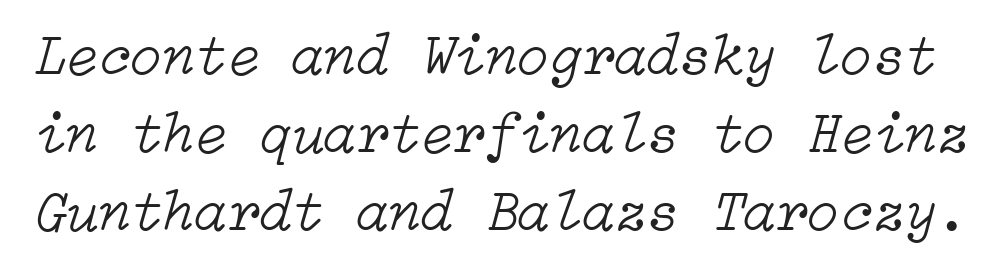
{"italic": "yes", "lean": "right", "slant_degrees": 15, "bold": "no", "weight": "light", "width": "normal", "stroke_contrast": "low", "x_height": "medium", "underline": "no", "line_spacing": "normal", "line_spacing_ratio": 1.32, "letter_spacing": "normal", "letter_spacing_em": 0.0, "glyph_px": 59}
